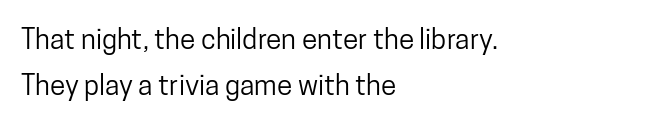
The image shows 28 px condensed sans-serif type, upright; set left-aligned, normal line spacing (1.64x), normal letter spacing, not underlined; low stroke contrast and a medium x-height.
